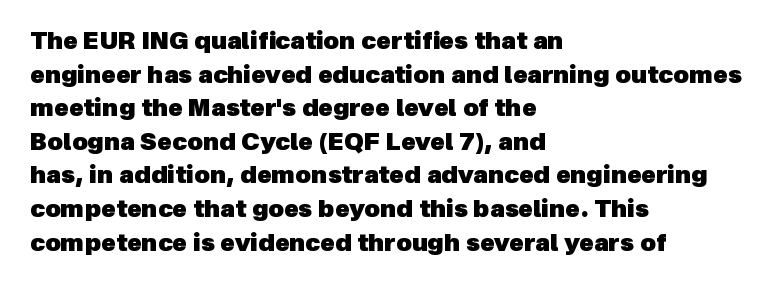
The image shows 24 px bold type; set left-aligned, normal line spacing (1.4x), normal letter spacing, not underlined.
